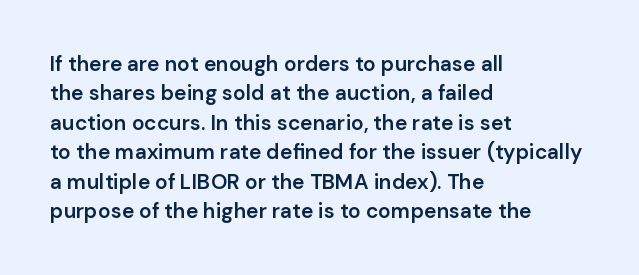
The image shows 21 px text type, upright; set left-aligned, normal line spacing (1.4x), normal letter spacing, not underlined.
